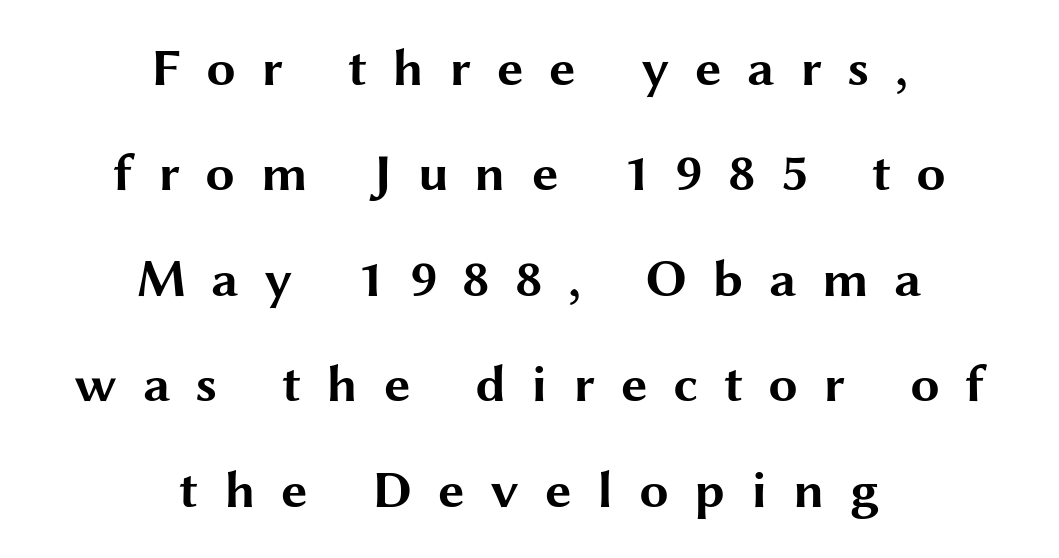
{"serif": "no", "italic": "no", "bold": "yes", "weight": "bold", "width": "wide", "stroke_contrast": "medium", "x_height": "medium", "monospaced": "no", "underline": "no", "align": "center", "line_spacing": "loose", "line_spacing_ratio": 1.99, "letter_spacing": "wide", "letter_spacing_em": 0.48, "glyph_px": 53}
